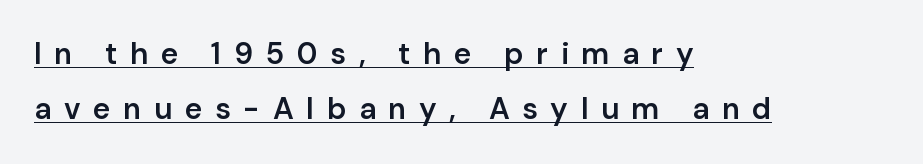
Q: Is the text bold? A: Semi-bold.
Q: Is the text italic (slanted)? A: No, it is upright.
Q: Is the typeface a serif or a sans-serif typeface? A: Sans-serif.
Q: Is the text underlined? A: Yes.
Q: How is the paragraph aligned? A: Left-aligned.
Q: Is the spacing between letters normal or unusually wide? A: Unusually wide.
Q: Width (condensed, normal, or wide)? A: Normal.
Q: Stroke contrast? A: Low.
Q: x-height? A: Medium.
Q: Monospaced? A: No.
